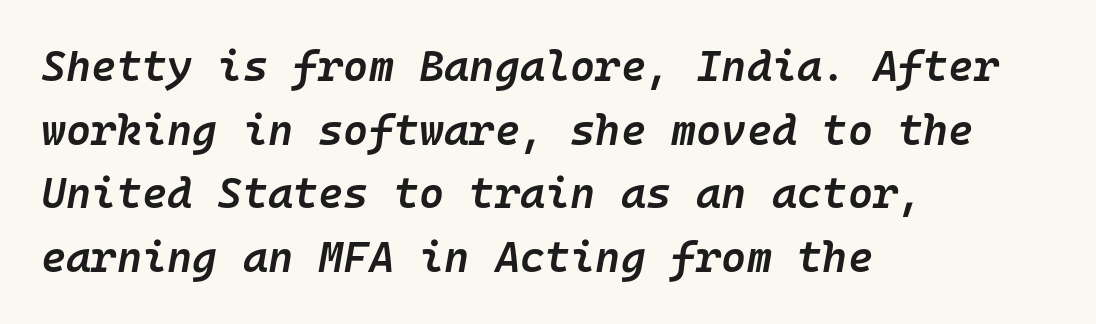
{"italic": "yes", "lean": "right", "slant_degrees": 10, "bold": "semi", "weight": "semibold", "width": "normal", "stroke_contrast": "low", "x_height": "medium", "monospaced": "yes", "underline": "no", "align": "left", "line_spacing": "normal", "line_spacing_ratio": 1.48, "letter_spacing": "normal", "letter_spacing_em": 0.0, "glyph_px": 43}
